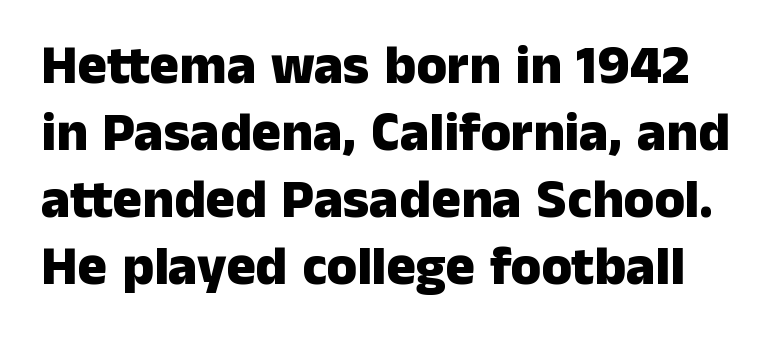
The image shows 55 px heavy sans-serif type, upright; set line spacing 1.22x, normal letter spacing, not underlined; low stroke contrast and a medium x-height.
